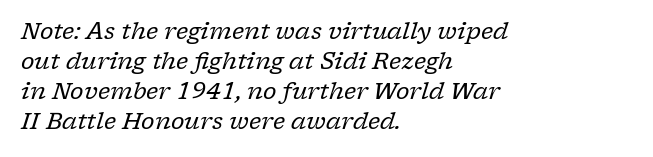
The image shows 23 px text type, italic (leaning right); set left-aligned, normal line spacing (1.31x), normal letter spacing, not underlined.
